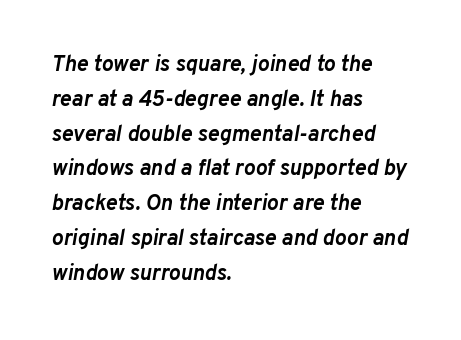
Heavy-handed strokes throughout: this text is bold. The text carries the slant typical of an italic or oblique font. Each new line begins a customary step beneath the previous one. The strip under each line holds only bare page. The paragraph has a hard left edge and a soft right edge.
